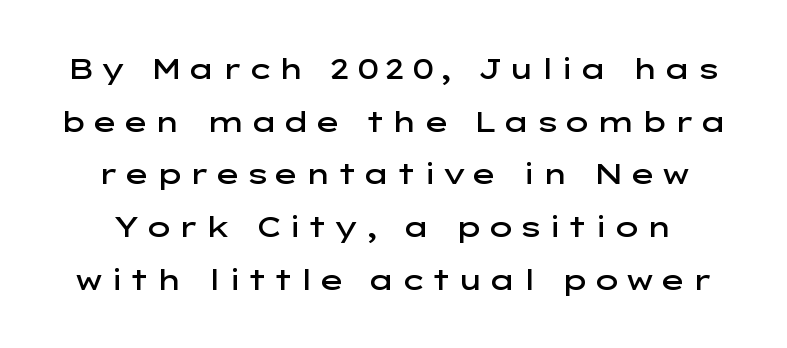
The image shows 28 px semibold, wide sans-serif type, upright; set line spacing 1.88x, not underlined; low stroke contrast and a medium x-height.
